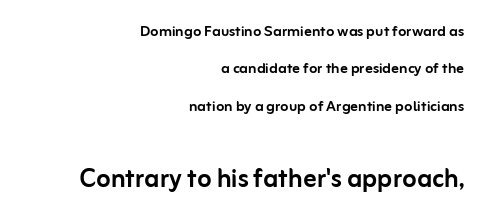
The image shows 33 px sans-serif type, upright; set right-aligned, loose line spacing (1.97x), normal letter spacing, not underlined; the second (bottom) block is 1.74x larger; low stroke contrast and a medium x-height.
